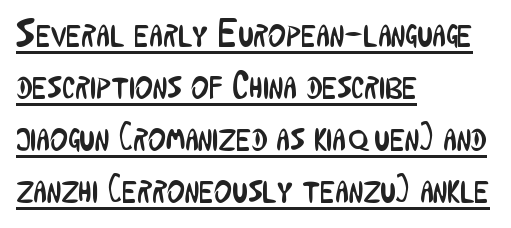
The image shows 38 px regular-weight, condensed sans-serif type, upright; set left-aligned, normal line spacing (1.37x), normal letter spacing, underlined; low stroke contrast and a medium x-height.
